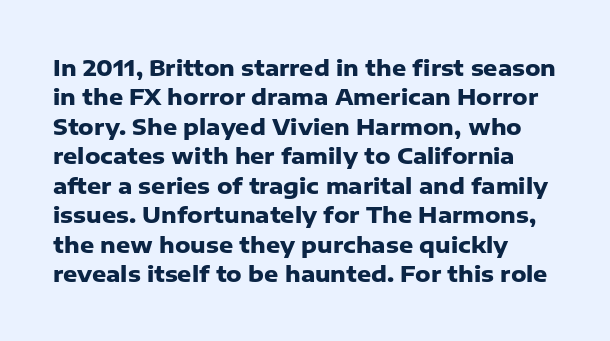
Q: Is the text bold? A: Yes.
Q: Is the text italic (slanted)? A: No, it is upright.
Q: Is the text underlined? A: No.
Q: Is the spacing between letters normal or unusually wide? A: Normal.
Q: Is the spacing between lines tight, normal or loose? A: Normal.
